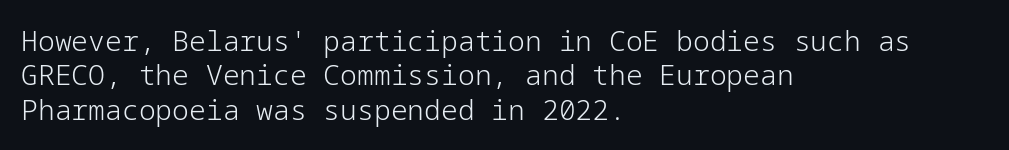
{"serif": "no", "italic": "no", "bold": "no", "weight": "light", "width": "normal", "stroke_contrast": "low", "x_height": "medium", "underline": "no", "align": "left", "line_spacing_ratio": 1.23, "letter_spacing": "normal", "letter_spacing_em": 0.0, "glyph_px": 28}
